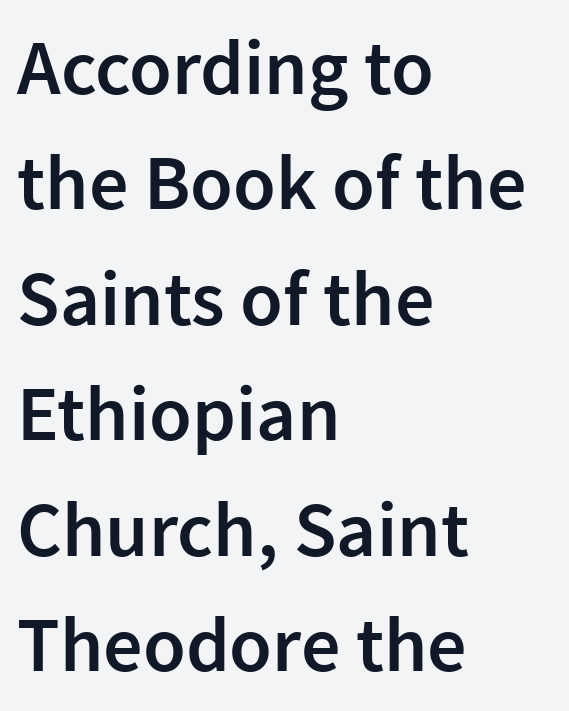
{"serif": "no", "italic": "no", "bold": "semi", "weight": "semibold", "width": "normal", "stroke_contrast": "low", "x_height": "medium", "monospaced": "no", "underline": "no", "align": "left", "line_spacing": "normal", "line_spacing_ratio": 1.48, "letter_spacing": "normal", "letter_spacing_em": 0.0, "glyph_px": 78}
